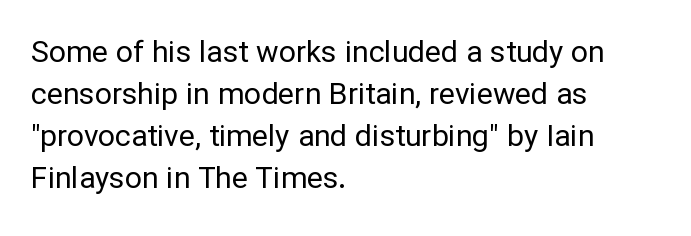
This rendering employs a face without finishing strokes, i.e., a sans-serif. Type without underlining. A typesetter would mark this as roman, not italic. Counters stay open thanks to moderate or lighter strokes. Is this a fixed-width face? No — the glyphs have proportional, varying widths.
